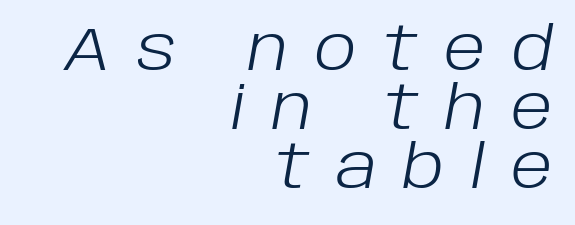
{"italic": "yes", "lean": "right", "slant_degrees": 10, "bold": "no", "weight": "light", "width": "normal", "stroke_contrast": "low", "x_height": "large", "monospaced": "no", "underline": "no", "align": "right", "line_spacing": "tight", "line_spacing_ratio": 0.98, "letter_spacing": "wide", "letter_spacing_em": 0.44, "glyph_px": 60}
